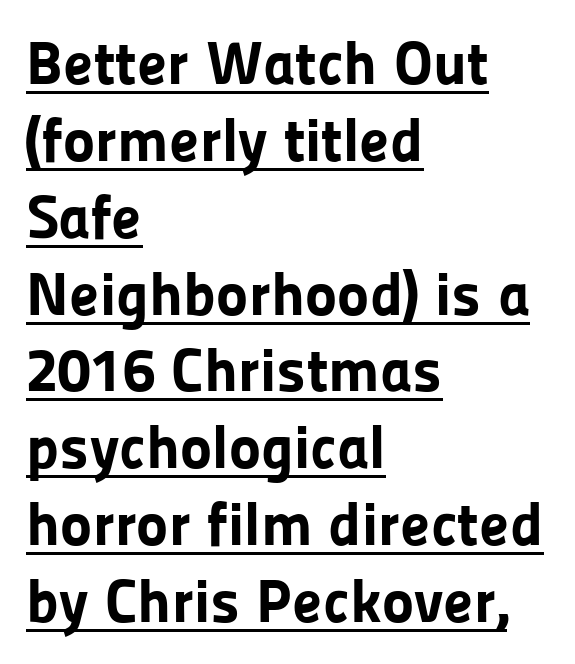
You can tell it's not italic because the verticals are truly vertical. Short and long lines alike share a common starting point at left. Varying glyph widths throughout — classic text-font behaviour. How are the letters spaced? Ordinarily, with no added tracking. Notice how descenders clear the ascenders below comfortably — that's standard leading. Descenders here cross a horizontal rule under the line.
